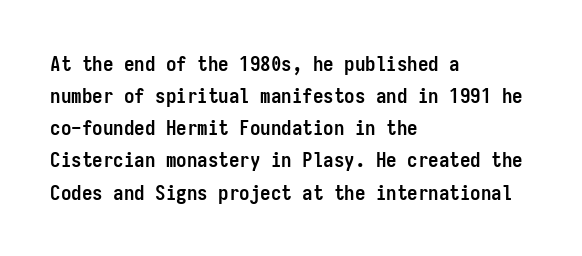
{"italic": "no", "bold": "yes", "underline": "no", "align": "left", "line_spacing": "normal", "line_spacing_ratio": 1.53, "letter_spacing": "normal", "letter_spacing_em": 0.0, "glyph_px": 21}
